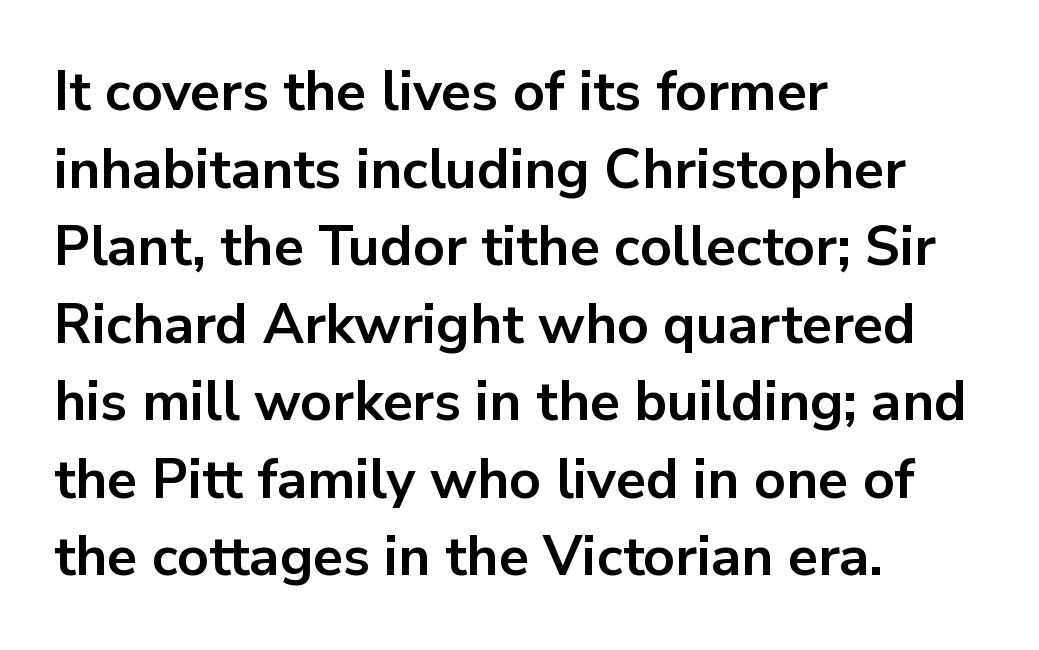
{"serif": "no", "italic": "no", "bold": "yes", "weight": "bold", "width": "normal", "stroke_contrast": "low", "x_height": "medium", "monospaced": "no", "underline": "no", "align": "left", "line_spacing": "normal", "line_spacing_ratio": 1.41, "letter_spacing": "normal", "letter_spacing_em": 0.0, "glyph_px": 55}
